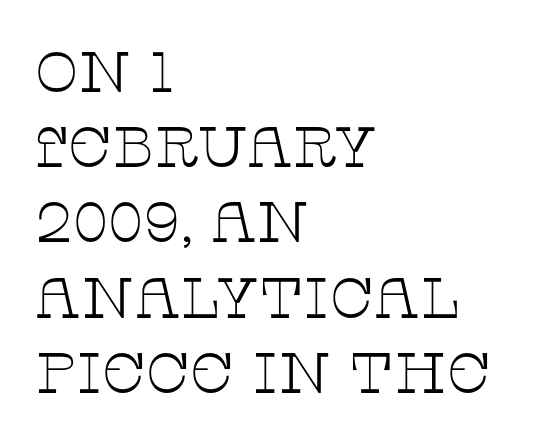
The paragraph shown leans on its left margin. Does the leading feel generous? No, just average. Quick note: not italic, upright. These glyphs show unthickened strokes, regular width or finer. The baseline area is clear. Unlike a clean sans, this face finishes its strokes with serifs.
